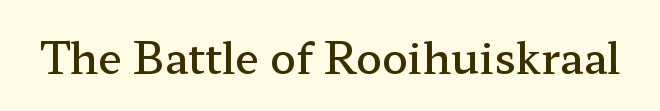
Small tapered or slab feet sit at the stroke ends, so this counts as serif. Here the designer chose a conventional face with non-uniform glyph widths. Any mark beneath the type? The region is blank. This rendering leaves character spacing at its baseline value. This is moderately heavy type, rendered in semibold. These lines were composed using upright roman letters.
